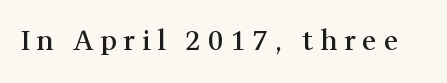
Q: Is the text bold? A: Semi-bold.
Q: Is the text italic (slanted)? A: No, it is upright.
Q: Is the text underlined? A: No.
Q: Is the spacing between letters normal or unusually wide? A: Unusually wide.
